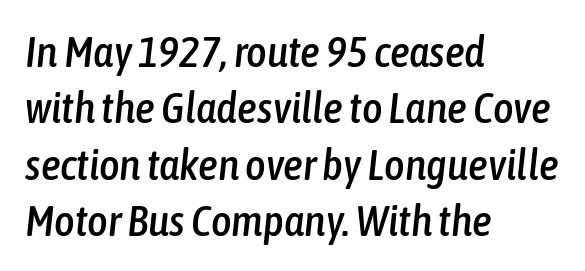
The image shows 44 px condensed type, italic (leaning right); set left-aligned, normal line spacing (1.28x), normal letter spacing, not underlined; low stroke contrast and a medium x-height.
